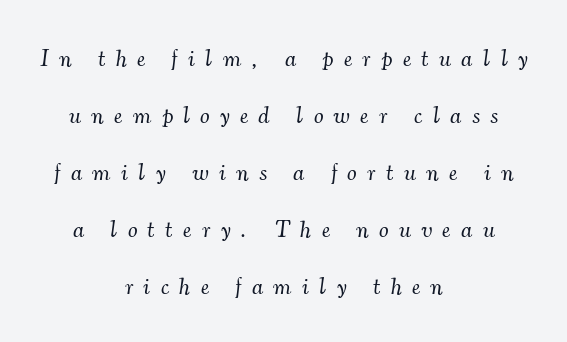
Q: Is the text bold? A: No.
Q: Is the text italic (slanted)? A: Yes, it leans right by about 7 degrees.
Q: Is the text underlined? A: No.
Q: How is the paragraph aligned? A: Centered.
Q: Is the spacing between letters normal or unusually wide? A: Unusually wide.
Q: Is the spacing between lines tight, normal or loose? A: Loose.
